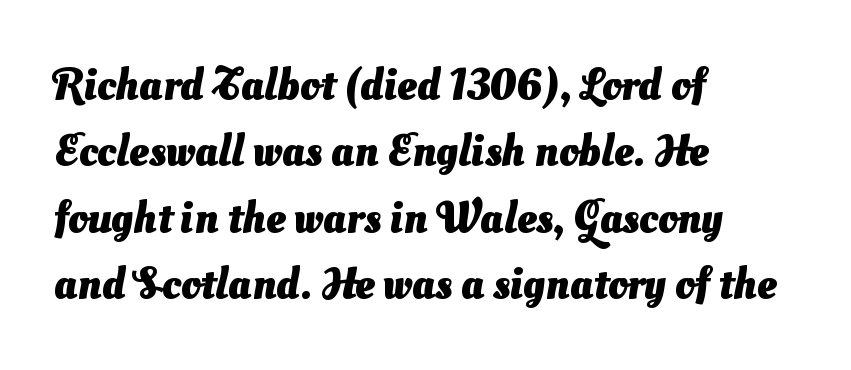
The specimen omits any rule beneath the text block's lines. The passage shown has conventional tracking throughout. Spacing verdict: proportional, widths tailored to each character. Weight: bold. Normally led — the rows are evenly, conventionally spaced. Unlike a traditional serif, this face leaves its strokes unadorned.
